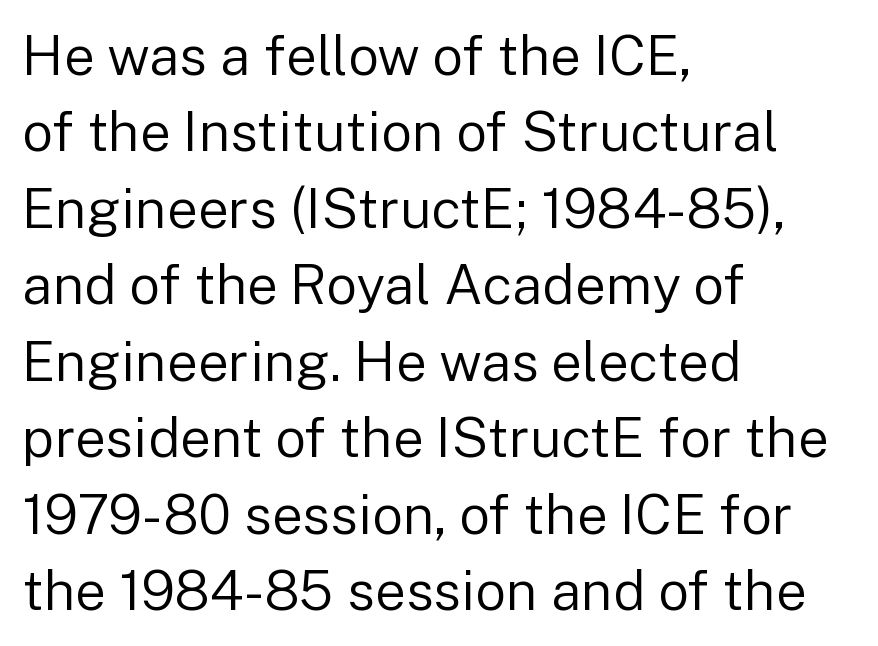
Q: Is the text bold? A: No.
Q: Is the text italic (slanted)? A: No, it is upright.
Q: Is the typeface a serif or a sans-serif typeface? A: Sans-serif.
Q: Is the text underlined? A: No.
Q: How is the paragraph aligned? A: Left-aligned.
Q: Is the spacing between letters normal or unusually wide? A: Normal.
Q: Is the spacing between lines tight, normal or loose? A: Normal.
Q: Width (condensed, normal, or wide)? A: Normal.
Q: Stroke contrast? A: Low.
Q: x-height? A: Medium.
Q: Monospaced? A: No.
